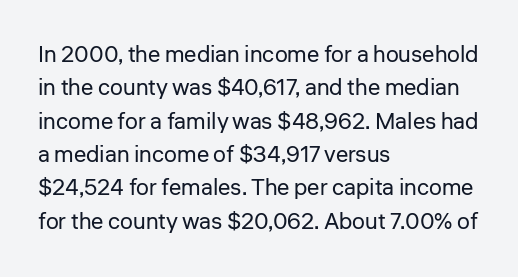
The image shows 23 px text type, upright; set left-aligned, normal line spacing (1.45x), normal letter spacing, not underlined.
